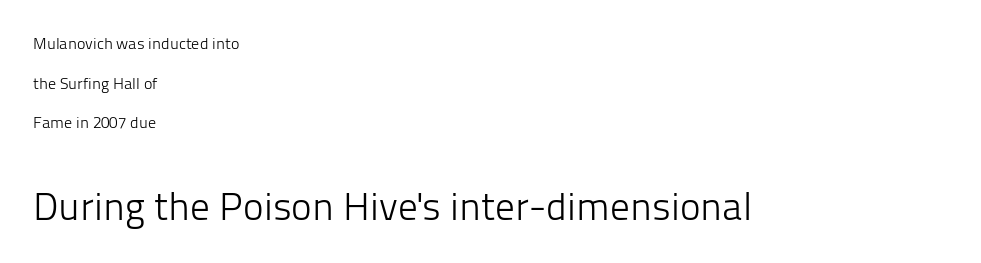
{"serif": "no", "italic": "no", "bold": "no", "weight": "light", "width": "normal", "stroke_contrast": "low", "x_height": "medium", "monospaced": "no", "underline": "no", "align": "left", "line_spacing": "loose", "line_spacing_ratio": 2.47, "letter_spacing": "normal", "letter_spacing_em": 0.0, "larger_block": "second", "size_ratio": 2.44, "glyph_px": 39}
